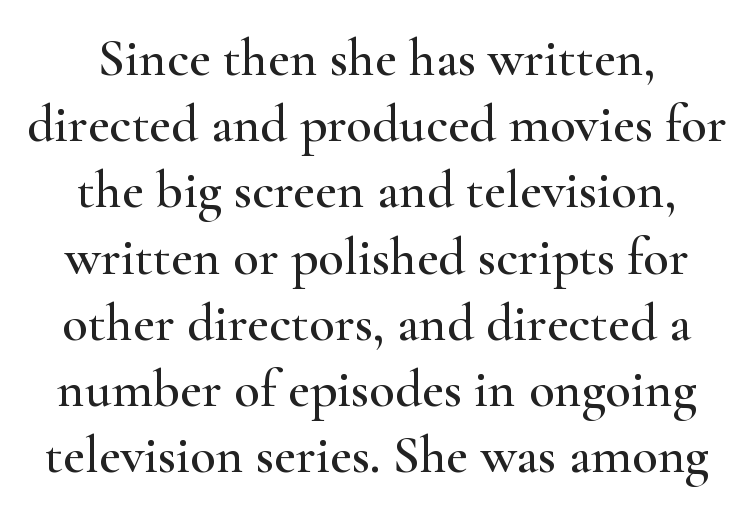
The image shows 53 px wide serif type, upright; set normal line spacing (1.25x), normal letter spacing, not underlined; high stroke contrast and a small x-height.
